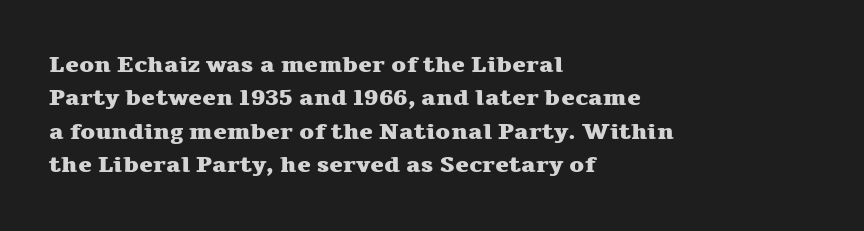
The image shows 23 px bold type, upright; set left-aligned, normal line spacing (1.45x), normal letter spacing, not underlined.
